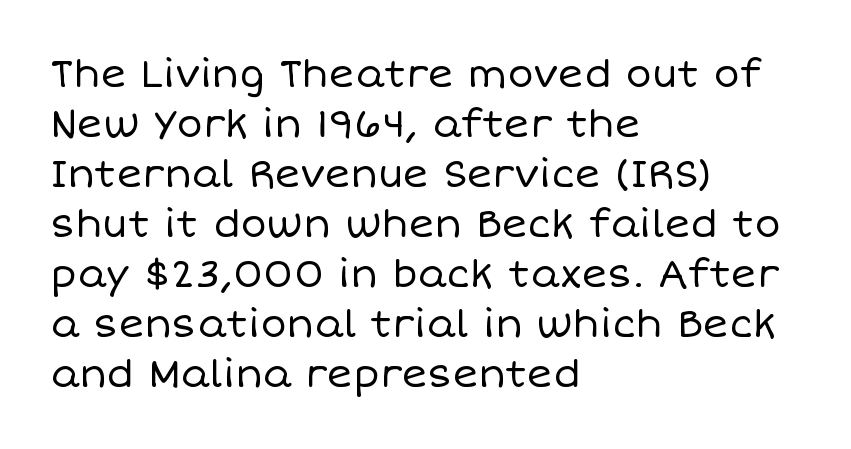
{"italic": "no", "bold": "no", "weight": "regular", "width": "normal", "stroke_contrast": "low", "x_height": "large", "monospaced": "no", "underline": "no", "align": "left", "line_spacing": "normal", "line_spacing_ratio": 1.28, "letter_spacing": "normal", "letter_spacing_em": 0.0, "glyph_px": 39}
